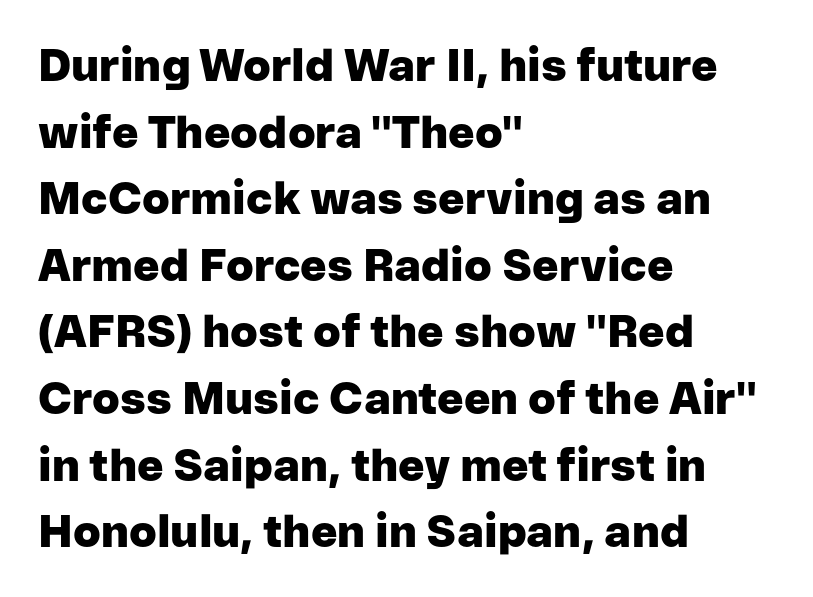
The image shows 45 px heavy sans-serif type, upright; set left-aligned, normal line spacing (1.48x), normal letter spacing, not underlined; low stroke contrast and a medium x-height.
